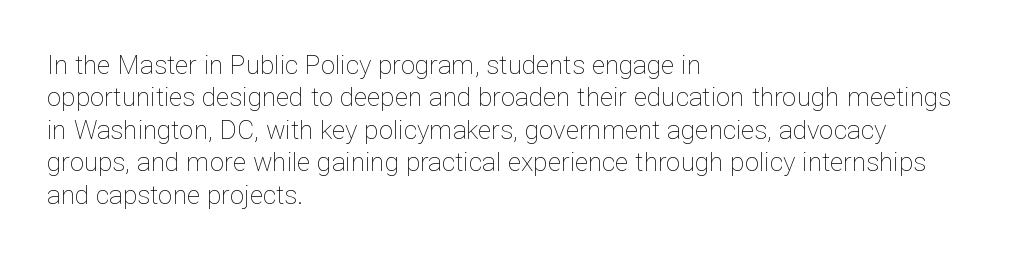
Q: Is the text bold? A: No.
Q: Is the text italic (slanted)? A: No, it is upright.
Q: Is the text underlined? A: No.
Q: How is the paragraph aligned? A: Left-aligned.
Q: Is the spacing between letters normal or unusually wide? A: Normal.
Q: Is the spacing between lines tight, normal or loose? A: Normal.
